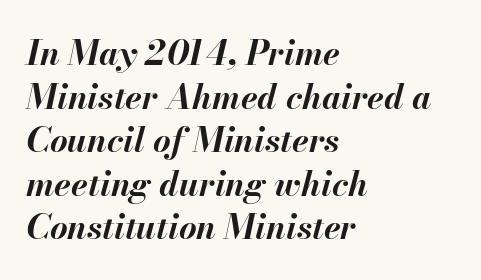
Each letter keeps its own natural width here, so spacing adapts to shape. Bold? Absolutely — the strokes are thick and heavy. Each row of text sits above clean, open space. Horizontal alignment here is leftward, the default for most running prose.
